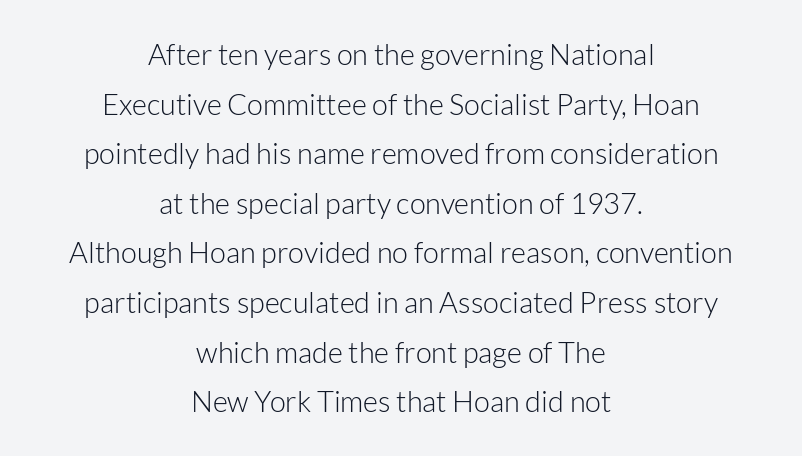
Q: Is the text bold? A: No.
Q: Is the text italic (slanted)? A: No, it is upright.
Q: Is the typeface a serif or a sans-serif typeface? A: Sans-serif.
Q: Is the text underlined? A: No.
Q: How is the paragraph aligned? A: Centered.
Q: Is the spacing between letters normal or unusually wide? A: Normal.
Q: Width (condensed, normal, or wide)? A: Normal.
Q: Stroke contrast? A: Low.
Q: x-height? A: Medium.
Q: Monospaced? A: No.
